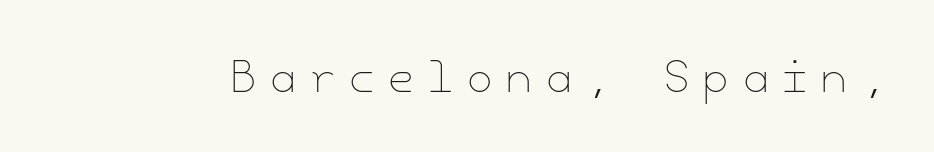
Q: Is the text bold? A: No.
Q: Is the text italic (slanted)? A: No, it is upright.
Q: Is the text underlined? A: No.
Q: Is the spacing between letters normal or unusually wide? A: Unusually wide.
Q: Width (condensed, normal, or wide)? A: Normal.
Q: Stroke contrast? A: Low.
Q: x-height? A: Small.
